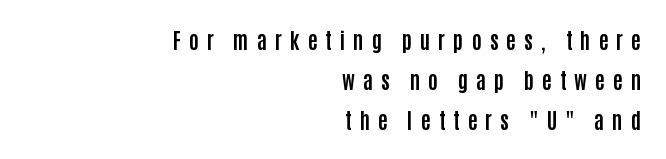
The image shows 21 px bold type, upright; set right-aligned, loose line spacing (1.91x), unusually wide letter spacing (+0.38 em), not underlined.
